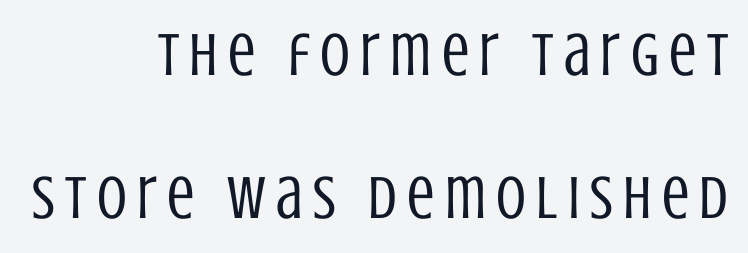
The block of text is sparse from top to bottom, with ample space between rows. A typesetter would mark this as roman, not italic. Note the varied advance widths — an 'i' is clearly narrower than an 'm'. The weight would be labelled regular, book, light, or lighter still.
